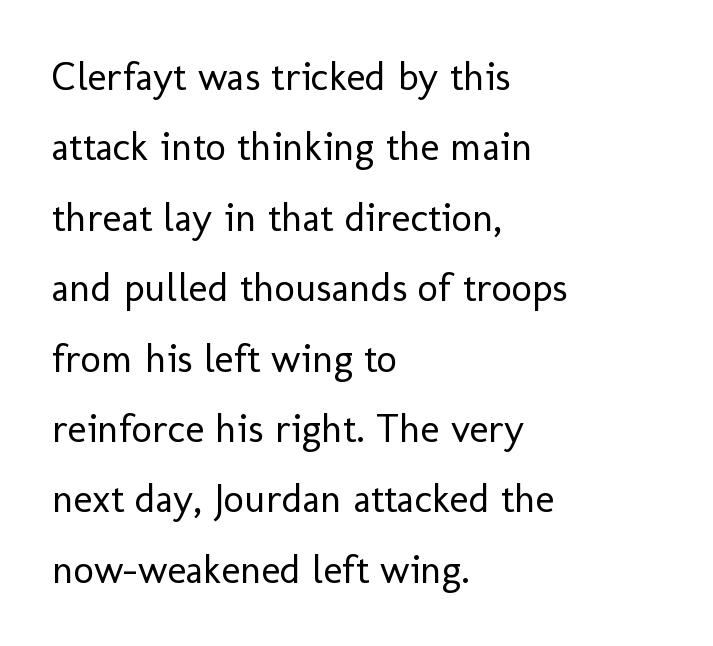
{"serif": "no", "italic": "no", "bold": "no", "weight": "regular", "width": "normal", "stroke_contrast": "low", "x_height": "medium", "monospaced": "no", "underline": "no", "align": "left", "line_spacing_ratio": 1.76, "letter_spacing": "normal", "letter_spacing_em": 0.0, "glyph_px": 40}
